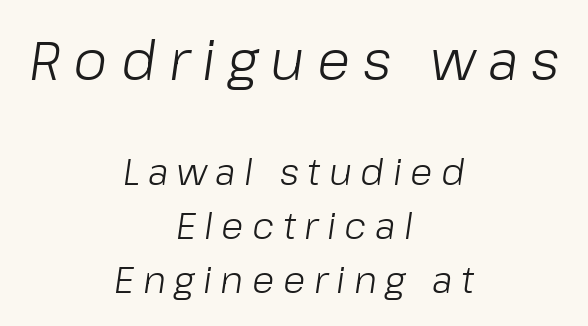
Q: Is the text bold? A: No.
Q: Is the text italic (slanted)? A: Yes, it leans right by about 8 degrees.
Q: Is the text underlined? A: No.
Q: How is the paragraph aligned? A: Centered.
Q: Is the spacing between letters normal or unusually wide? A: Unusually wide.
Q: Is the spacing between lines tight, normal or loose? A: Normal.
Q: Which block of text is set in a larger size, the first (top) or the second (bottom)? A: The first (top) one.
Q: Width (condensed, normal, or wide)? A: Normal.
Q: Stroke contrast? A: Low.
Q: x-height? A: Medium.
Q: Monospaced? A: No.
